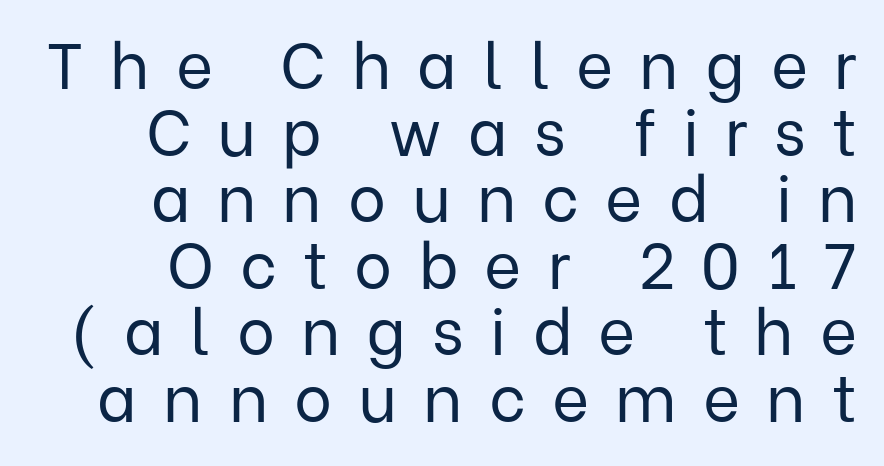
{"serif": "no", "italic": "no", "bold": "no", "weight": "regular", "width": "normal", "stroke_contrast": "low", "x_height": "medium", "monospaced": "no", "underline": "no", "line_spacing": "tight", "line_spacing_ratio": 1.04, "letter_spacing": "wide", "letter_spacing_em": 0.41, "glyph_px": 64}
